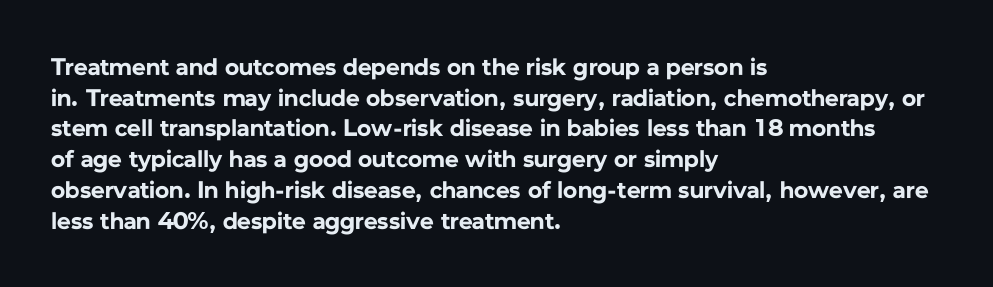
Summary of weight: heavy, a full bold. Tracking value appears to be zero — textbook default spacing. No italicization has been applied; the sample stays upright. The words here are not underlined. A normal amount of white space separates one row of letters from the next.
